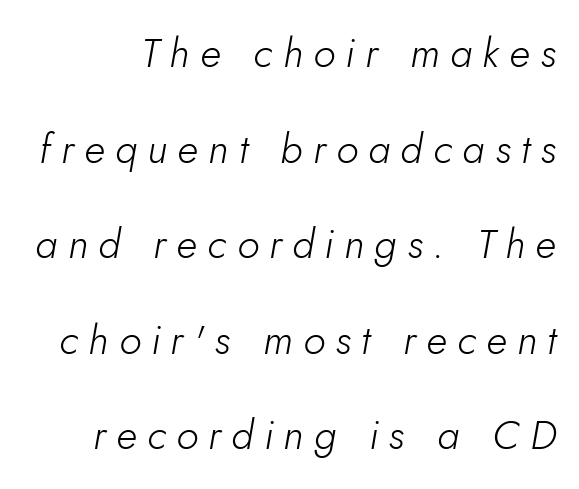
Q: Is the text bold? A: No.
Q: Is the text italic (slanted)? A: Yes, it leans right by about 5 degrees.
Q: Is the text underlined? A: No.
Q: Is the spacing between letters normal or unusually wide? A: Unusually wide.
Q: Is the spacing between lines tight, normal or loose? A: Loose.
Q: Width (condensed, normal, or wide)? A: Normal.
Q: Stroke contrast? A: Low.
Q: x-height? A: Small.
Q: Monospaced? A: No.
